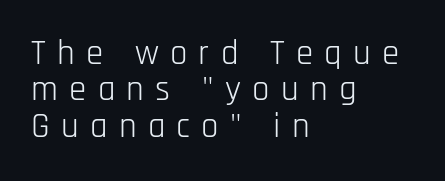
Q: Is the text bold? A: No.
Q: Is the text italic (slanted)? A: No, it is upright.
Q: Is the typeface a serif or a sans-serif typeface? A: Sans-serif.
Q: Is the text underlined? A: No.
Q: How is the paragraph aligned? A: Left-aligned.
Q: Is the spacing between letters normal or unusually wide? A: Unusually wide.
Q: Is the spacing between lines tight, normal or loose? A: Tight.
Q: Width (condensed, normal, or wide)? A: Condensed.
Q: Stroke contrast? A: Low.
Q: x-height? A: Large.
Q: Monospaced? A: No.
